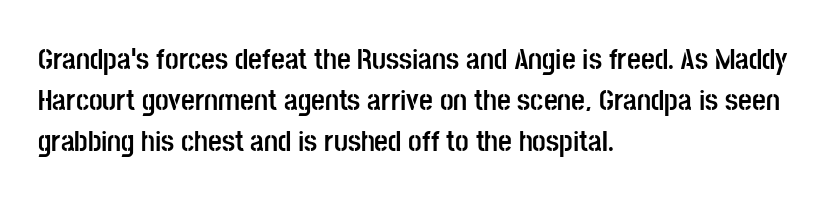
{"serif": "no", "italic": "no", "bold": "yes", "weight": "semibold", "width": "condensed", "stroke_contrast": "low", "x_height": "large", "monospaced": "no", "underline": "no", "align": "left", "line_spacing": "normal", "line_spacing_ratio": 1.36, "letter_spacing": "normal", "letter_spacing_em": 0.0, "glyph_px": 30}
